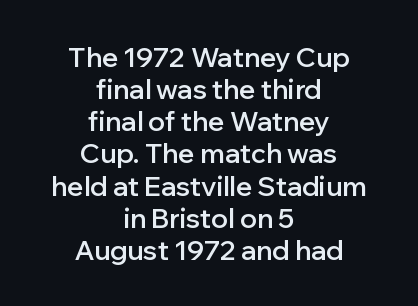
{"italic": "no", "bold": "semi", "underline": "no", "align": "center", "line_spacing_ratio": 1.19, "letter_spacing": "normal", "letter_spacing_em": 0.0, "glyph_px": 27}
